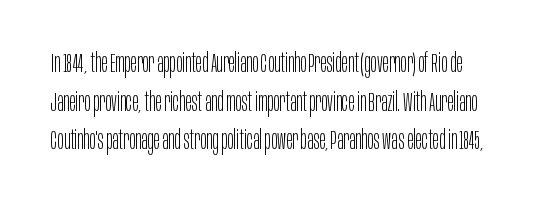
The image shows 26 px text type, upright; set normal line spacing (1.49x), normal letter spacing, not underlined.
